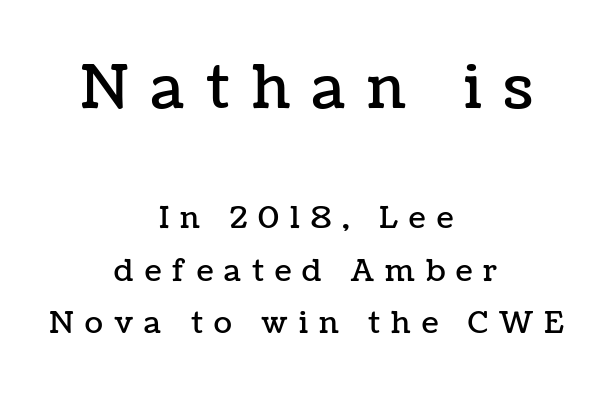
Q: Is the text italic (slanted)? A: No, it is upright.
Q: Is the text underlined? A: No.
Q: How is the paragraph aligned? A: Centered.
Q: Is the spacing between letters normal or unusually wide? A: Unusually wide.
Q: Which block of text is set in a larger size, the first (top) or the second (bottom)? A: The first (top) one.
Q: Width (condensed, normal, or wide)? A: Normal.
Q: Stroke contrast? A: Low.
Q: x-height? A: Medium.
Q: Monospaced? A: No.
